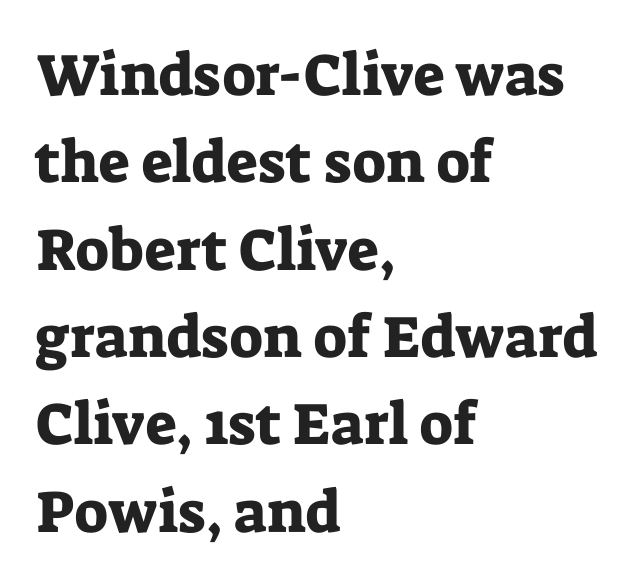
Unmarked baselines from the first word to the last. Spacing verdict: proportional, widths tailored to each character. Each new line begins a customary step beneath the previous one. Honestly, the letter spacing is just normal — you wouldn't notice it. Line beginnings align vertically; line endings do not.
